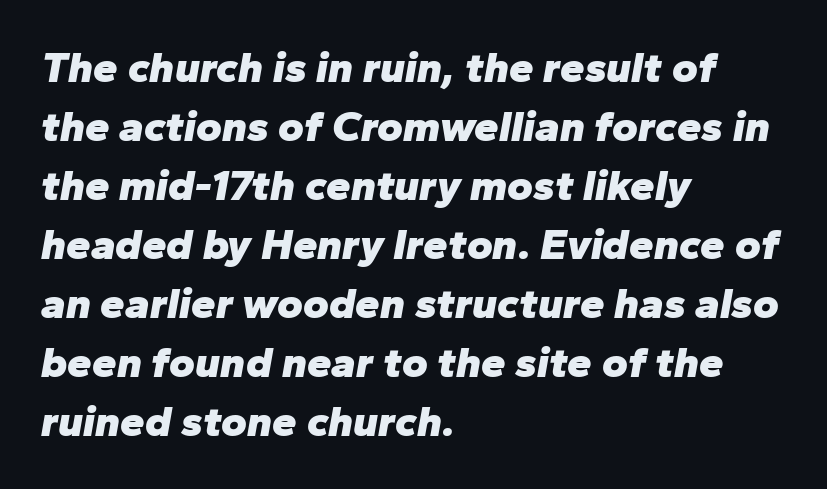
Q: Is the text bold? A: Yes.
Q: Is the text italic (slanted)? A: Yes, it leans right by about 10 degrees.
Q: Is the text underlined? A: No.
Q: How is the paragraph aligned? A: Left-aligned.
Q: Is the spacing between letters normal or unusually wide? A: Normal.
Q: Is the spacing between lines tight, normal or loose? A: Normal.
Q: Width (condensed, normal, or wide)? A: Normal.
Q: Stroke contrast? A: Low.
Q: x-height? A: Medium.
Q: Monospaced? A: No.
